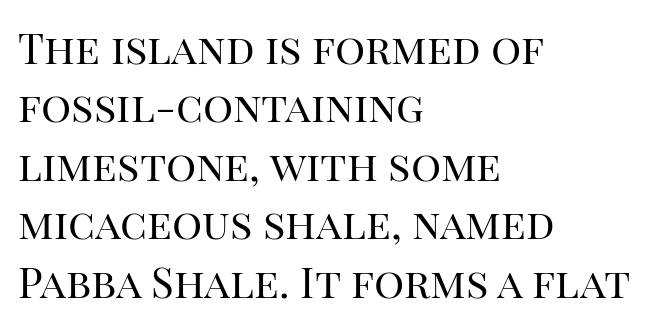
Q: Is the text bold? A: No.
Q: Is the text italic (slanted)? A: No, it is upright.
Q: Is the typeface a serif or a sans-serif typeface? A: Serif.
Q: Is the text underlined? A: No.
Q: How is the paragraph aligned? A: Left-aligned.
Q: Is the spacing between letters normal or unusually wide? A: Normal.
Q: Is the spacing between lines tight, normal or loose? A: Normal.
Q: Width (condensed, normal, or wide)? A: Normal.
Q: Stroke contrast? A: High.
Q: x-height? A: Large.
Q: Monospaced? A: No.
